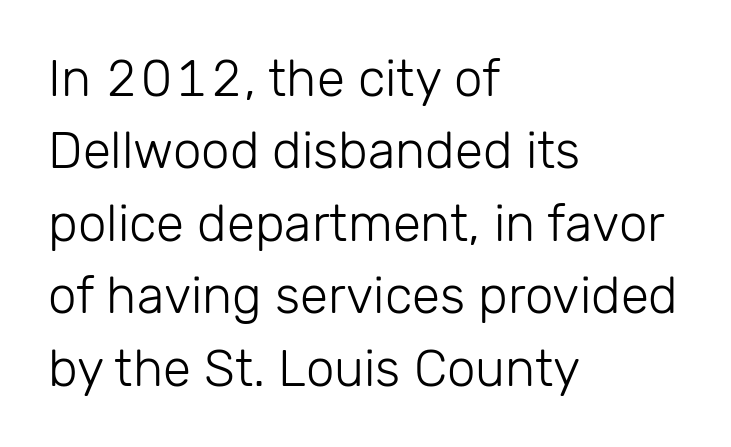
Does the leading feel generous? No, just average. The characters display no serif detailing; their extremities are plain. Do the letters lean? They stand straight. Type without underlining. Inter-character spacing is left at the font's built-in metrics.
